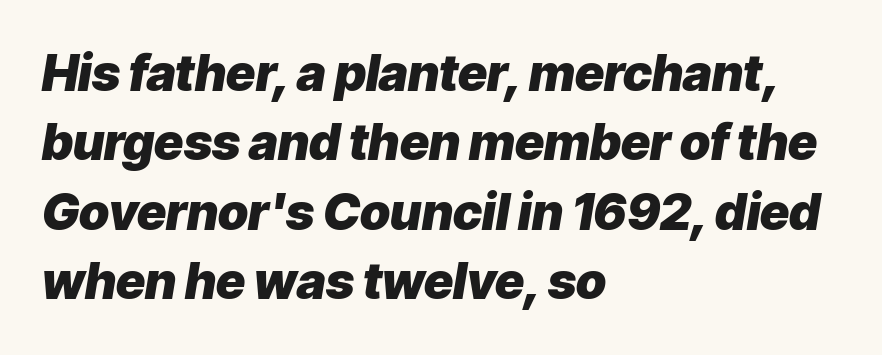
Plain, unruled lines of type. Looks like regular typesetting: each glyph gets only the width it needs. The font's italic variant was chosen for this text. Caption: standard tracking, unaltered. Casual observation: everything's shoved over to the left.
